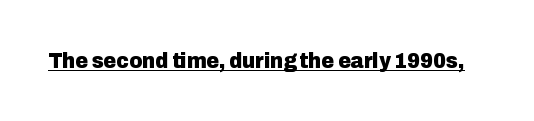
Q: Is the text bold? A: Yes.
Q: Is the text italic (slanted)? A: No, it is upright.
Q: Is the text underlined? A: Yes.
Q: Is the spacing between letters normal or unusually wide? A: Normal.
